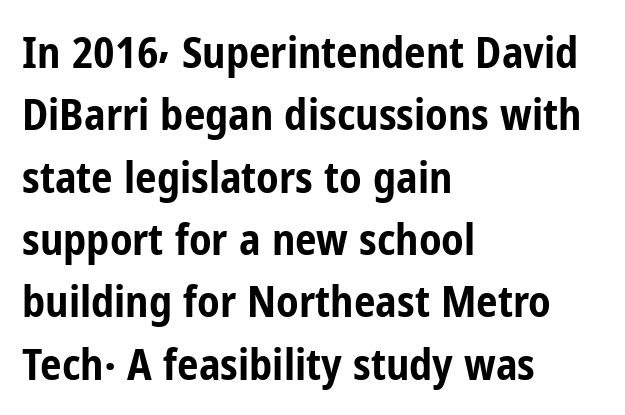
Examine the stroke ends and you'll find no serifs. Notice how descenders clear the ascenders below comfortably — that's standard leading. These lines are set flush left with a ragged right edge. Descender tails drop into unmarked territory.
